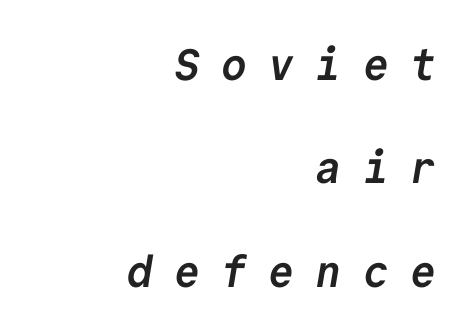
The image shows 44 px semibold sans-serif type, monospaced; set right-aligned, loose line spacing (2.35x), unusually wide letter spacing (+0.47 em), not underlined; low stroke contrast and a medium x-height.
